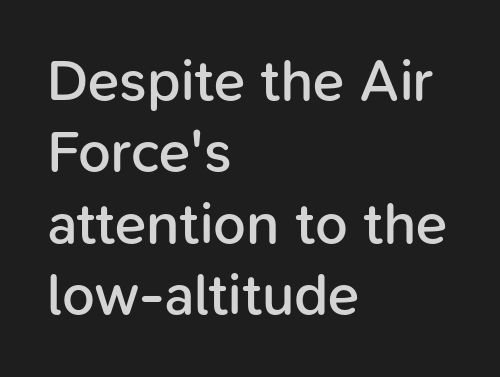
Q: Is the text bold? A: Semi-bold.
Q: Is the text italic (slanted)? A: No, it is upright.
Q: Is the typeface a serif or a sans-serif typeface? A: Sans-serif.
Q: Is the text underlined? A: No.
Q: How is the paragraph aligned? A: Left-aligned.
Q: Is the spacing between letters normal or unusually wide? A: Normal.
Q: Width (condensed, normal, or wide)? A: Normal.
Q: Stroke contrast? A: Low.
Q: x-height? A: Medium.
Q: Monospaced? A: No.
